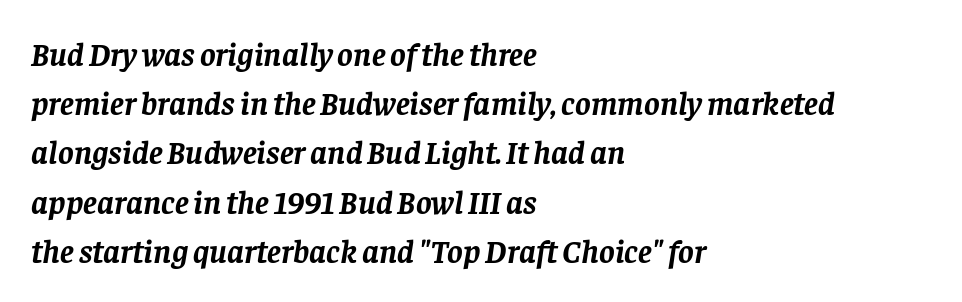
All the whitespace from short lines collects on the right. A typesetter would call this zero additional tracking. Looks like regular typesetting: each glyph gets only the width it needs. Would a proofreader flag this as italicized? Yes.
